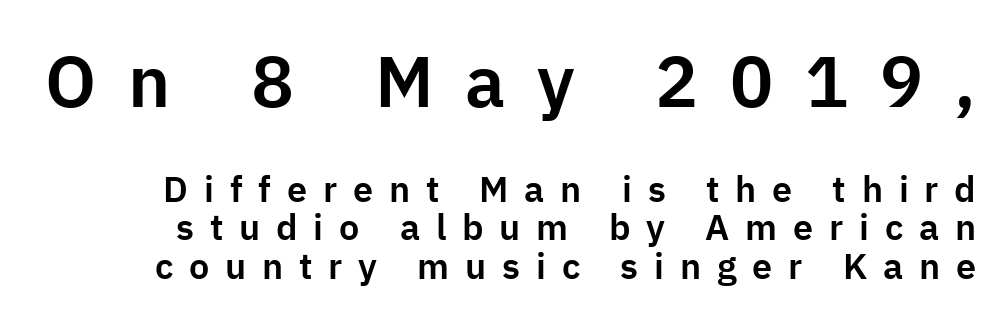
Q: Is the text italic (slanted)? A: No, it is upright.
Q: Is the typeface a serif or a sans-serif typeface? A: Sans-serif.
Q: Is the text underlined? A: No.
Q: Is the spacing between letters normal or unusually wide? A: Unusually wide.
Q: Is the spacing between lines tight, normal or loose? A: Tight.
Q: Which block of text is set in a larger size, the first (top) or the second (bottom)? A: The first (top) one.
Q: Width (condensed, normal, or wide)? A: Normal.
Q: Stroke contrast? A: Low.
Q: x-height? A: Medium.
Q: Monospaced? A: No.
